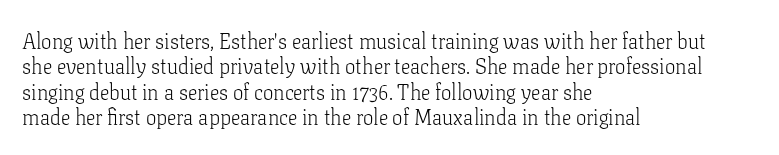
The image shows 21 px text type, upright; set left-aligned, line spacing 1.21x, normal letter spacing, not underlined.
